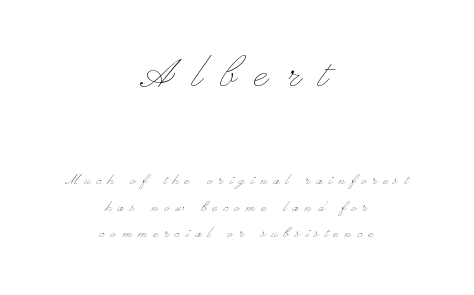
Q: Is the text bold? A: No.
Q: Is the text italic (slanted)? A: Yes.
Q: Is the text underlined? A: No.
Q: How is the paragraph aligned? A: Centered.
Q: Is the spacing between letters normal or unusually wide? A: Unusually wide.
Q: Is the spacing between lines tight, normal or loose? A: Normal.
Q: Which block of text is set in a larger size, the first (top) or the second (bottom)? A: The first (top) one.
Q: Width (condensed, normal, or wide)? A: Wide.
Q: Stroke contrast? A: Low.
Q: x-height? A: Small.
Q: Monospaced? A: No.
